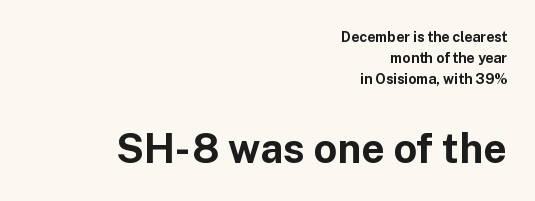
The passage shown stacks its lines at a standard gap. Small over large — that's the arrangement of the two blocks here. The horizontal fit of the characters is conventional and even. The text block is weighted toward the right margin, trailing off unevenly leftward.
